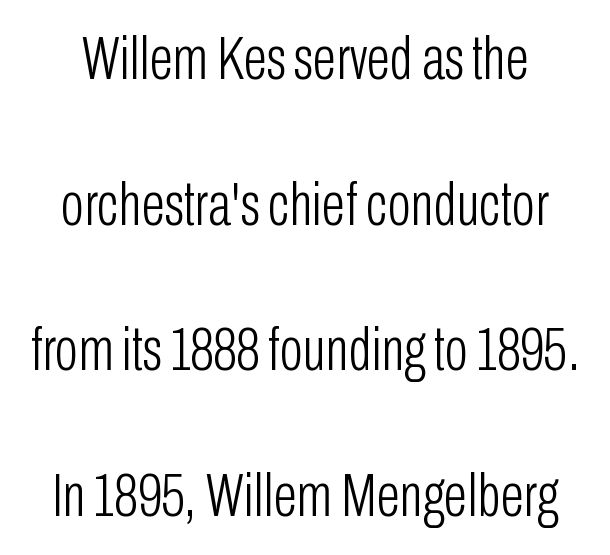
The image shows 62 px light, condensed sans-serif type, upright; set loose line spacing (2.35x), normal letter spacing, not underlined; low stroke contrast and a medium x-height.
